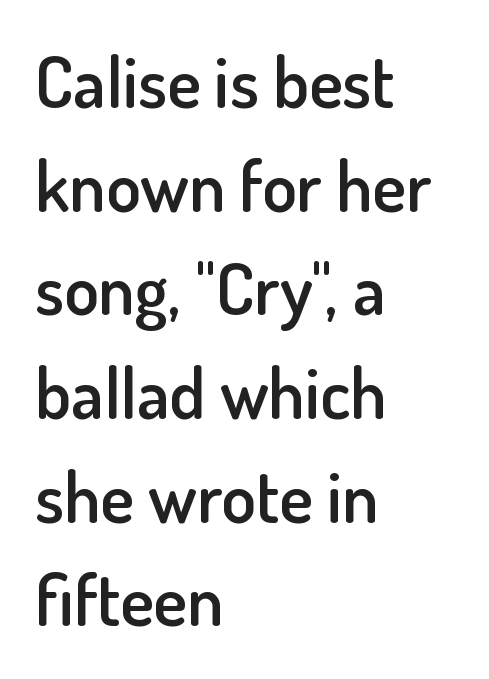
Q: Is the text bold? A: Semi-bold.
Q: Is the text italic (slanted)? A: No, it is upright.
Q: Is the typeface a serif or a sans-serif typeface? A: Sans-serif.
Q: Is the text underlined? A: No.
Q: How is the paragraph aligned? A: Left-aligned.
Q: Is the spacing between letters normal or unusually wide? A: Normal.
Q: Is the spacing between lines tight, normal or loose? A: Normal.
Q: Width (condensed, normal, or wide)? A: Normal.
Q: Stroke contrast? A: Low.
Q: x-height? A: Small.
Q: Monospaced? A: No.
